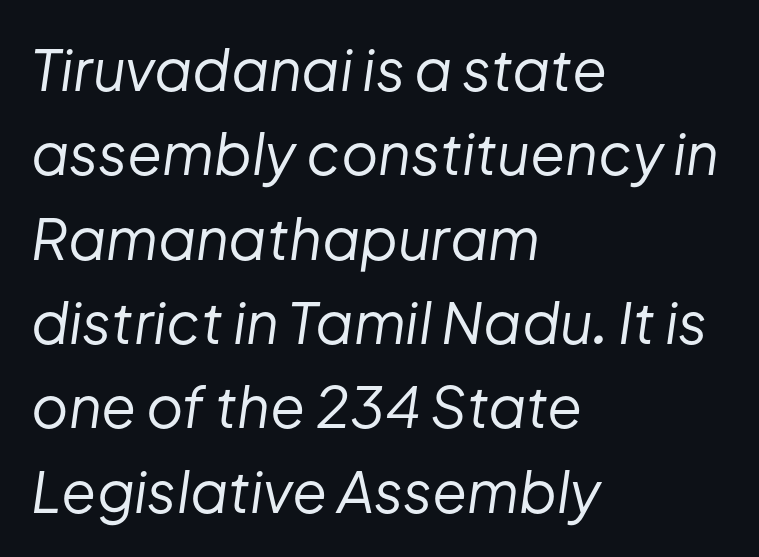
Glance below the letters and you will spot only blank space. The passage is arranged the way most books set body copy — flush left. A typesetter would call this proportional, since set widths differ per character. Each new line begins a customary step beneath the previous one.
